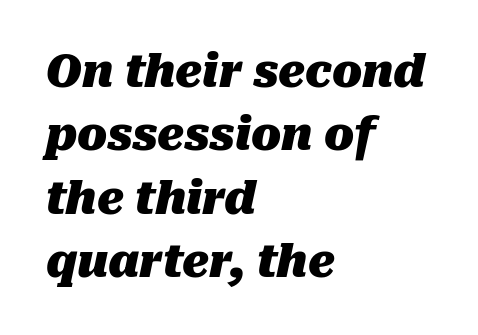
Q: Is the text bold? A: Yes.
Q: Is the text italic (slanted)? A: Yes, it leans right by about 10 degrees.
Q: Is the text underlined? A: No.
Q: How is the paragraph aligned? A: Left-aligned.
Q: Is the spacing between letters normal or unusually wide? A: Normal.
Q: Is the spacing between lines tight, normal or loose? A: Normal.
Q: Width (condensed, normal, or wide)? A: Normal.
Q: Stroke contrast? A: Medium.
Q: x-height? A: Medium.
Q: Monospaced? A: No.
